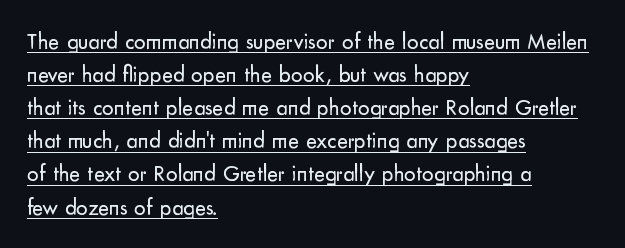
Stroke thickness stays within the range of a standard reading face or lighter. Honestly, the row spacing looks completely unremarkable. Somebody hit Ctrl+U on this one — the words are underlined. You can tell it's not italic because the verticals are truly vertical.
